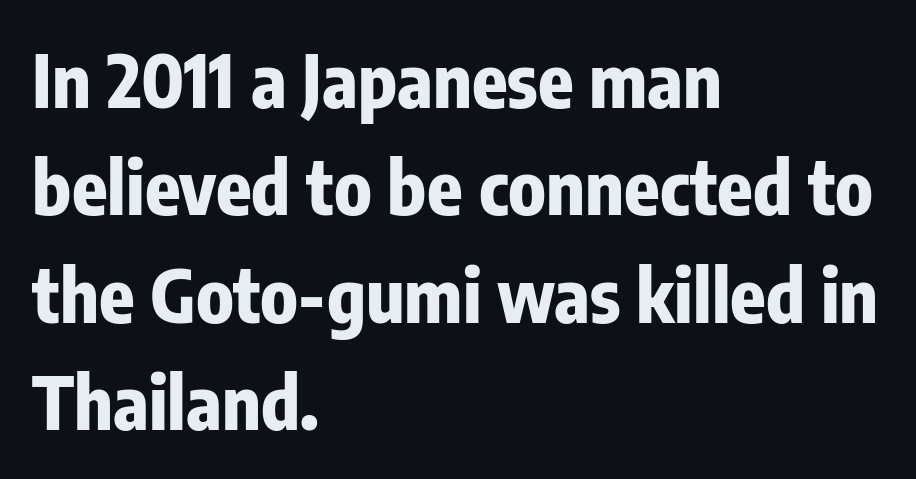
Q: Is the text bold? A: Yes.
Q: Is the text italic (slanted)? A: No, it is upright.
Q: Is the typeface a serif or a sans-serif typeface? A: Sans-serif.
Q: Is the text underlined? A: No.
Q: How is the paragraph aligned? A: Left-aligned.
Q: Is the spacing between letters normal or unusually wide? A: Normal.
Q: Is the spacing between lines tight, normal or loose? A: Normal.
Q: Width (condensed, normal, or wide)? A: Condensed.
Q: Stroke contrast? A: Low.
Q: x-height? A: Medium.
Q: Monospaced? A: No.
